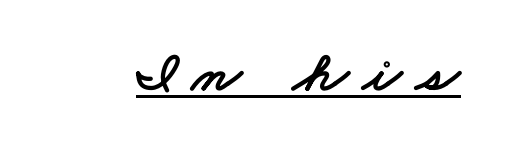
{"serif": "no", "width": "wide", "stroke_contrast": "low", "x_height": "small", "monospaced": "no", "underline": "yes", "letter_spacing": "wide", "letter_spacing_em": 0.25, "glyph_px": 57}
